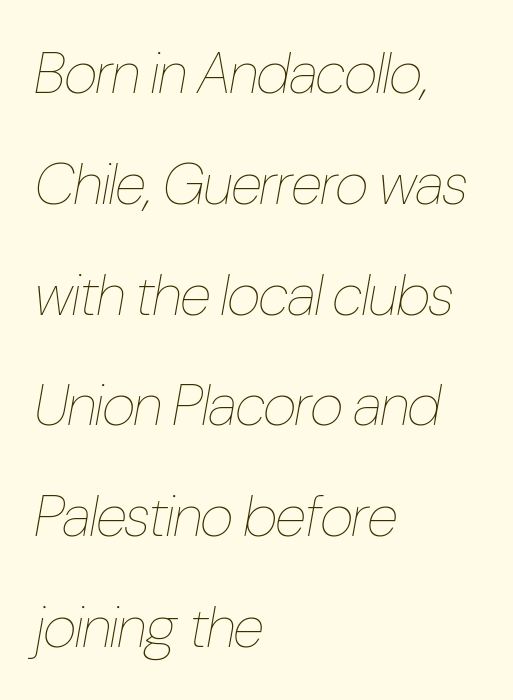
Q: Is the text bold? A: No.
Q: Is the text italic (slanted)? A: Yes, it leans right by about 10 degrees.
Q: Is the text underlined? A: No.
Q: How is the paragraph aligned? A: Left-aligned.
Q: Is the spacing between letters normal or unusually wide? A: Normal.
Q: Is the spacing between lines tight, normal or loose? A: Loose.
Q: Width (condensed, normal, or wide)? A: Condensed.
Q: Stroke contrast? A: Low.
Q: x-height? A: Medium.
Q: Monospaced? A: No.
